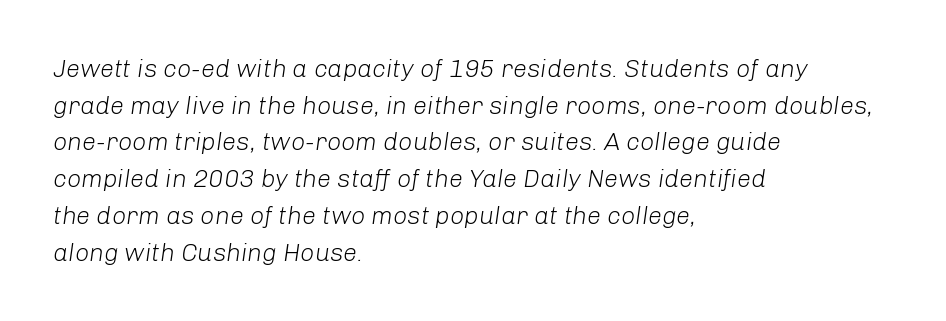
Designer's note — italics engaged. Which margin do the lines hug? The left one — the right edge is uneven. This sample uses plain, unmodified letter spacing. The specimen omits any rule beneath the text block's lines. A quiet, ordinary-to-light weight characterises the typeface.
